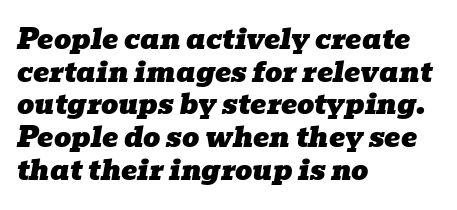
Q: Is the text italic (slanted)? A: Yes, it leans right by about 10 degrees.
Q: Is the text underlined? A: No.
Q: How is the paragraph aligned? A: Left-aligned.
Q: Is the spacing between letters normal or unusually wide? A: Normal.
